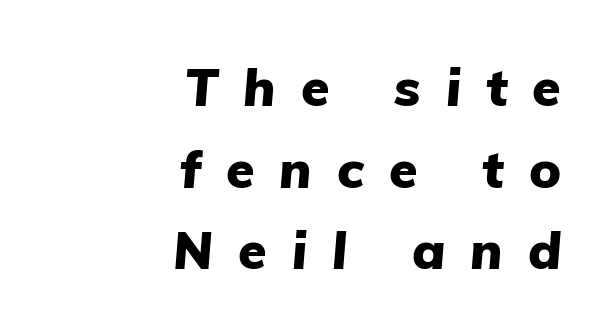
The image shows 52 px heavy type, italic (leaning right); set right-aligned, normal line spacing (1.57x), unusually wide letter spacing (+0.48 em), not underlined; low stroke contrast and a medium x-height.
